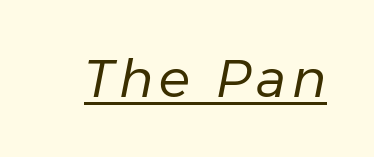
Characters are canted at an angle relative to the baseline's perpendicular. Counters stay open thanks to moderate or lighter strokes. The face used here is proportionally spaced, like ordinary book or web type. Caption: lettering with a line underneath.
